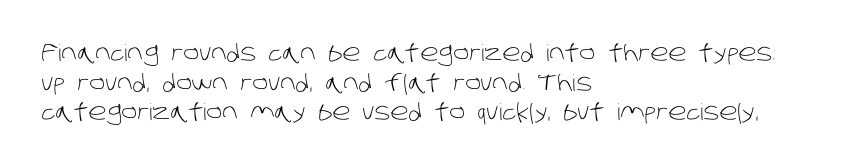
The image shows 23 px text type; set left-aligned, normal line spacing (1.29x), normal letter spacing, not underlined.
